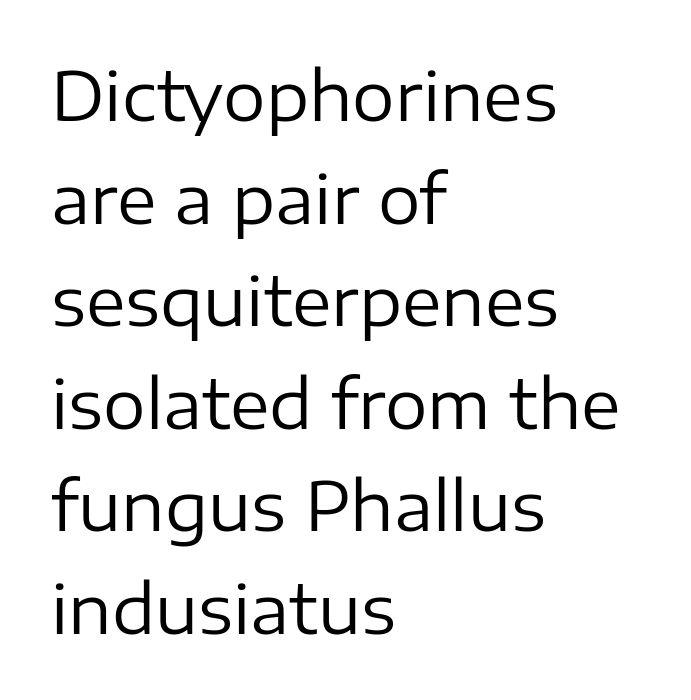
{"serif": "no", "italic": "no", "bold": "no", "weight": "regular", "width": "normal", "stroke_contrast": "low", "x_height": "medium", "monospaced": "no", "underline": "no", "align": "left", "line_spacing": "normal", "line_spacing_ratio": 1.53, "letter_spacing": "normal", "letter_spacing_em": 0.0, "glyph_px": 67}
